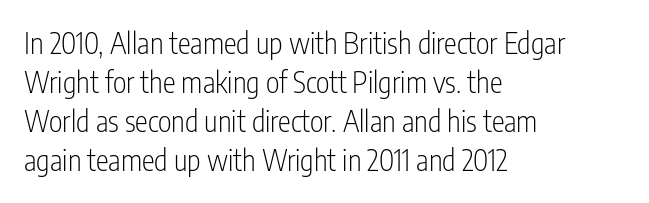
The image shows 29 px light, condensed sans-serif type, upright; set left-aligned, normal line spacing (1.35x), normal letter spacing, not underlined; low stroke contrast and a medium x-height.
